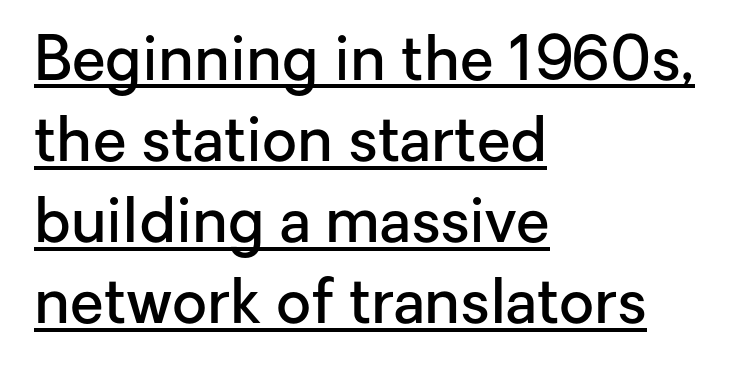
Q: Is the text bold? A: Semi-bold.
Q: Is the text italic (slanted)? A: No, it is upright.
Q: Is the typeface a serif or a sans-serif typeface? A: Sans-serif.
Q: Is the text underlined? A: Yes.
Q: How is the paragraph aligned? A: Left-aligned.
Q: Is the spacing between letters normal or unusually wide? A: Normal.
Q: Is the spacing between lines tight, normal or loose? A: Normal.
Q: Width (condensed, normal, or wide)? A: Normal.
Q: Stroke contrast? A: Low.
Q: x-height? A: Medium.
Q: Monospaced? A: No.
